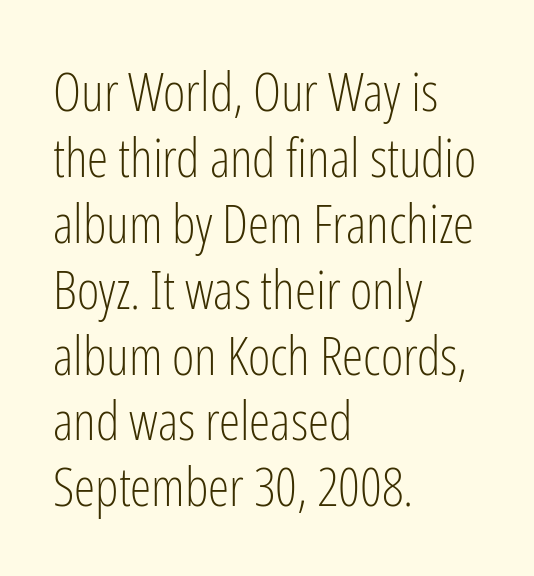
The image shows 54 px light, condensed sans-serif type, upright; set left-aligned, line spacing 1.22x, normal letter spacing, not underlined; low stroke contrast and a medium x-height.
